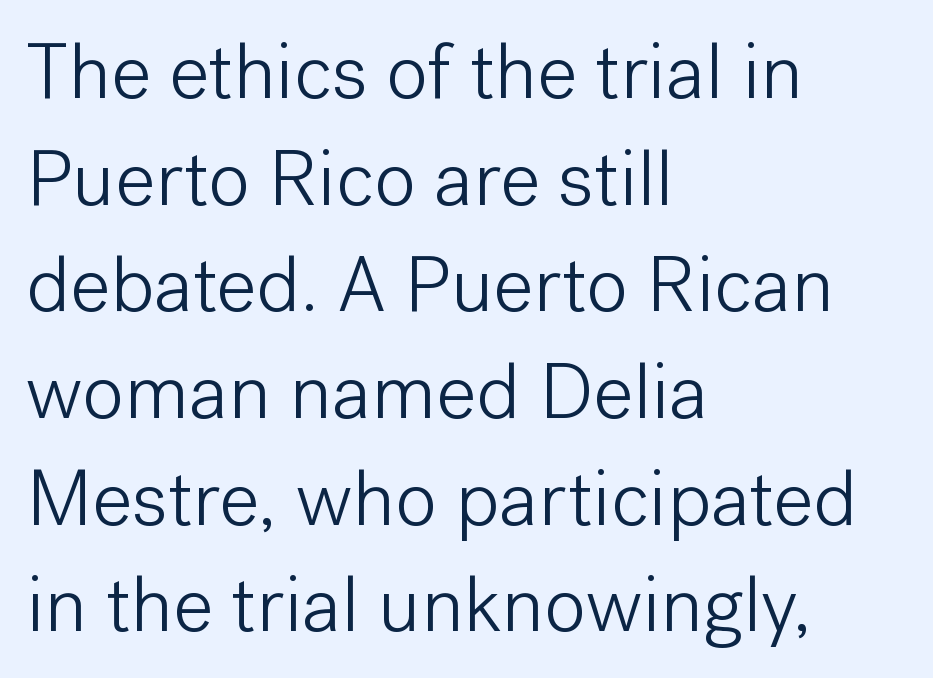
The image shows 79 px light sans-serif type, upright; set left-aligned, normal line spacing (1.35x), normal letter spacing, not underlined; low stroke contrast and a medium x-height.
